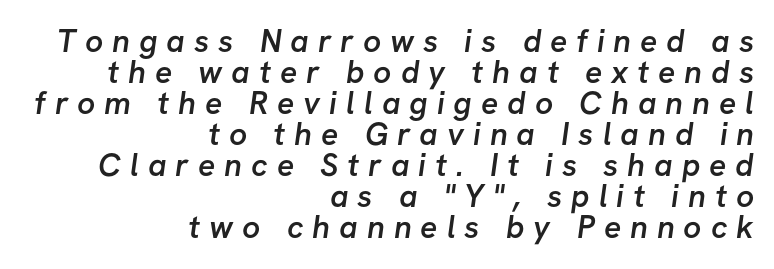
Q: Is the text bold? A: Semi-bold.
Q: Is the typeface a serif or a sans-serif typeface? A: Sans-serif.
Q: Is the text underlined? A: No.
Q: How is the paragraph aligned? A: Right-aligned.
Q: Is the spacing between letters normal or unusually wide? A: Unusually wide.
Q: Is the spacing between lines tight, normal or loose? A: Tight.
Q: Width (condensed, normal, or wide)? A: Normal.
Q: Stroke contrast? A: Low.
Q: x-height? A: Medium.
Q: Monospaced? A: No.
